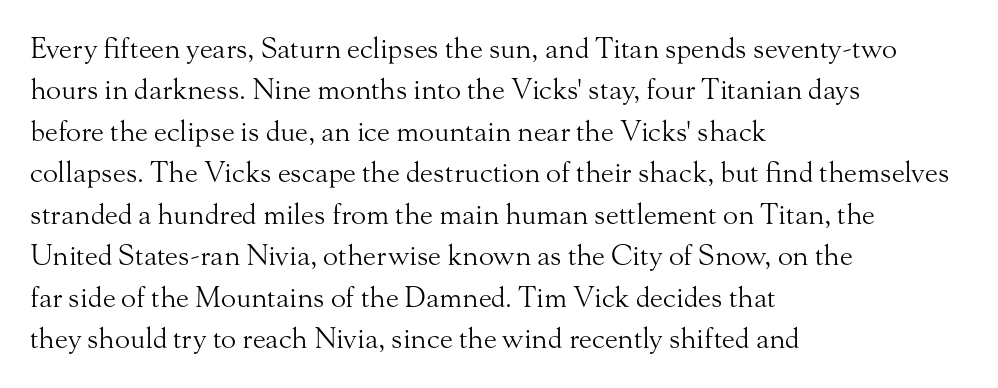
Nobody touched the tracking dial on this one. Honestly, there is no underline to notice here at all. This block has exactly the height ordinary leading produces. The letters stand upright; this is a roman face. Compared with a centered layout, this one pins lines to the left instead.
